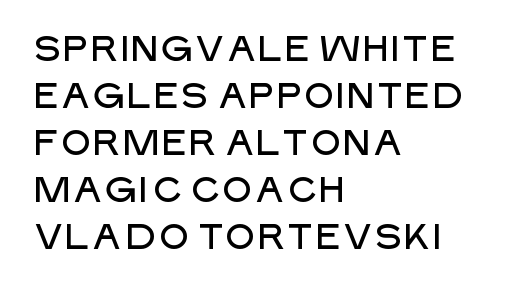
{"serif": "no", "italic": "no", "width": "normal", "stroke_contrast": "low", "x_height": "large", "monospaced": "no", "underline": "no", "align": "left", "line_spacing": "normal", "line_spacing_ratio": 1.34, "letter_spacing": "normal", "letter_spacing_em": 0.0, "glyph_px": 35}
